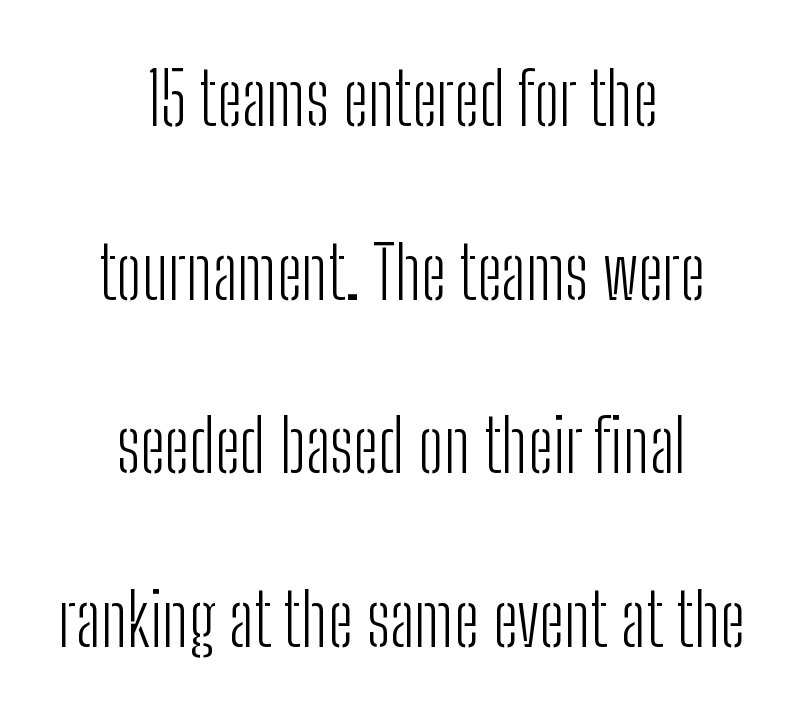
Q: Is the text bold? A: No.
Q: Is the text italic (slanted)? A: No, it is upright.
Q: Is the typeface a serif or a sans-serif typeface? A: Sans-serif.
Q: Is the text underlined? A: No.
Q: How is the paragraph aligned? A: Centered.
Q: Is the spacing between letters normal or unusually wide? A: Normal.
Q: Is the spacing between lines tight, normal or loose? A: Loose.
Q: Width (condensed, normal, or wide)? A: Condensed.
Q: Stroke contrast? A: Low.
Q: x-height? A: Medium.
Q: Monospaced? A: No.
